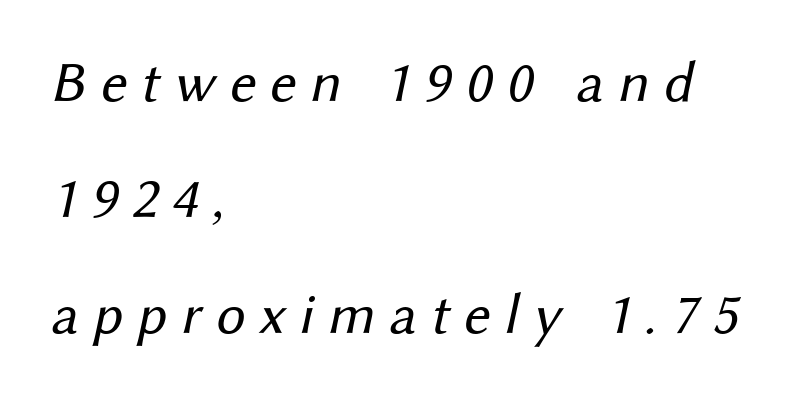
You could not count columns in this text — the font is proportionally spaced. Is the type heavy? It reads as light-to-regular instead. Font category for this specimen: sans-serif. Which margin do the lines hug? The left one — the right edge is uneven.
